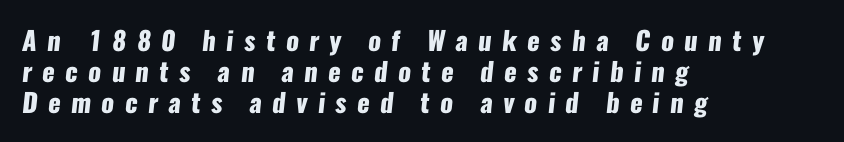
{"bold": "yes", "underline": "no", "align": "left", "line_spacing_ratio": 1.19, "letter_spacing": "wide", "letter_spacing_em": 0.4, "glyph_px": 26}
